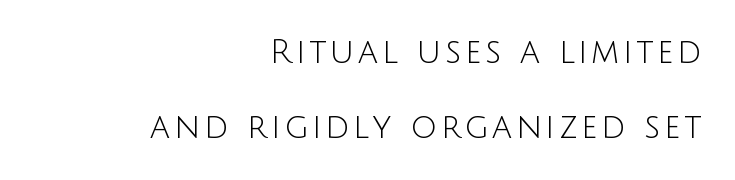
The image shows 33 px light sans-serif type, upright; set right-aligned, loose line spacing (2.27x), not underlined; low stroke contrast and a large x-height.
